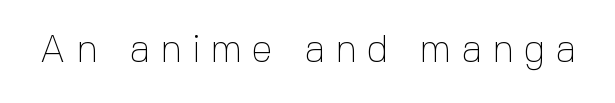
The image shows 38 px thin sans-serif type, upright; set unusually wide letter spacing (+0.27 em), not underlined; a medium x-height.
